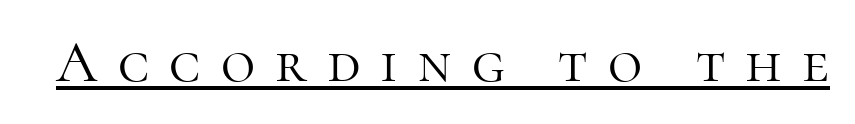
{"serif": "yes", "italic": "no", "bold": "no", "weight": "light", "width": "normal", "stroke_contrast": "high", "x_height": "medium", "monospaced": "no", "underline": "yes", "letter_spacing": "wide", "letter_spacing_em": 0.34, "glyph_px": 59}
